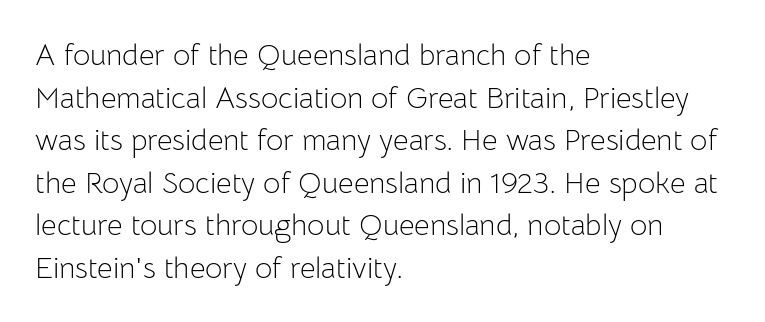
Unlike italic type, these characters show no tilt at all. Reading down the block, your eye returns to a fixed left position each line. The horizontal fit of the characters is conventional and even. Character widths vary here, with narrow letters taking less room than wide ones.
